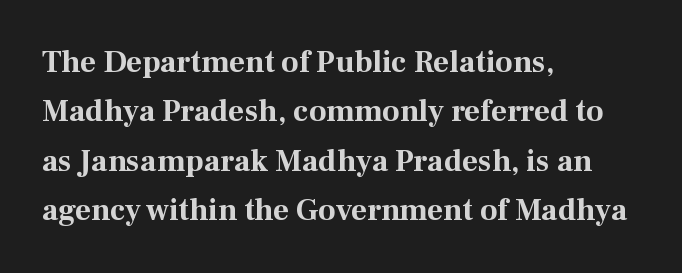
{"serif": "yes", "italic": "no", "bold": "yes", "weight": "bold", "width": "normal", "stroke_contrast": "medium", "x_height": "medium", "monospaced": "no", "underline": "no", "align": "left", "line_spacing": "normal", "line_spacing_ratio": 1.59, "letter_spacing": "normal", "letter_spacing_em": 0.0, "glyph_px": 31}
